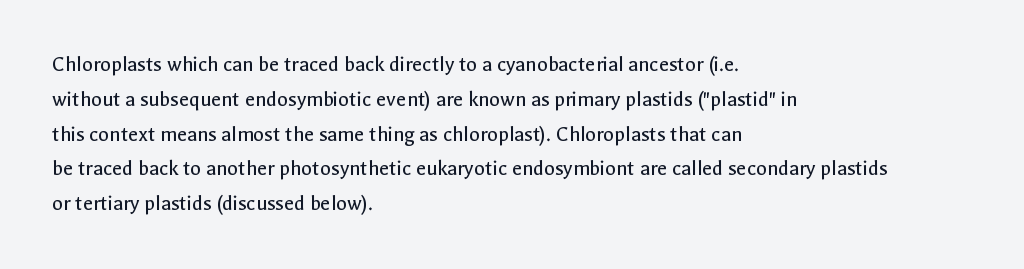
Q: Is the text bold? A: No.
Q: Is the text italic (slanted)? A: No, it is upright.
Q: Is the text underlined? A: No.
Q: How is the paragraph aligned? A: Left-aligned.
Q: Is the spacing between letters normal or unusually wide? A: Normal.
Q: Is the spacing between lines tight, normal or loose? A: Normal.
